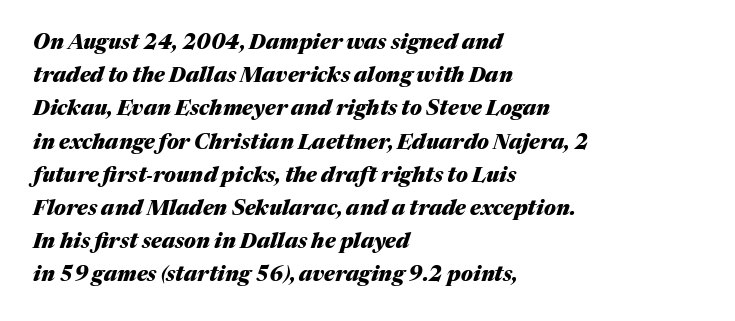
Vertically, the passage feels balanced, rows spaced as you'd expect. Heft: maximum for text — a bold. The gap between lines stays unmarked. Italic: yes, the glyphs are oblique.
